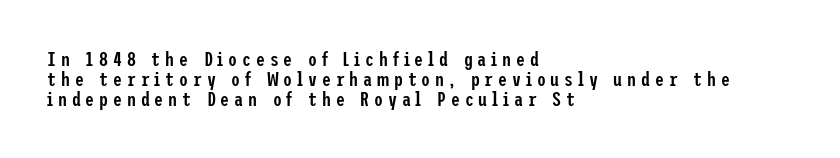
The image shows 20 px text type, upright; set left-aligned, tight line spacing (1.0x), unusually wide letter spacing (+0.24 em), not underlined.
